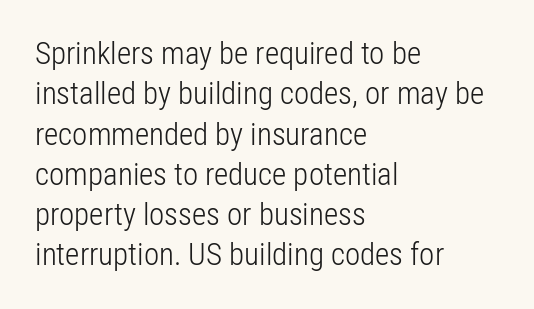
{"serif": "no", "italic": "no", "bold": "no", "weight": "light", "width": "condensed", "stroke_contrast": "low", "x_height": "medium", "monospaced": "no", "underline": "no", "align": "left", "line_spacing": "normal", "line_spacing_ratio": 1.3, "letter_spacing": "normal", "letter_spacing_em": 0.0, "glyph_px": 31}
